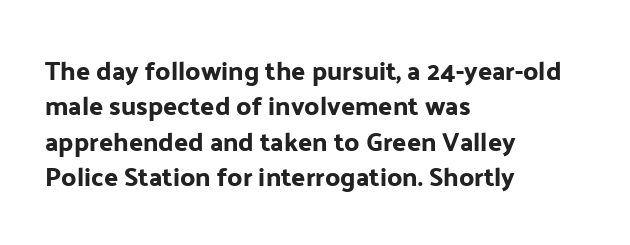
The image shows 26 px text type, upright; set left-aligned, normal line spacing (1.36x), normal letter spacing, not underlined.
